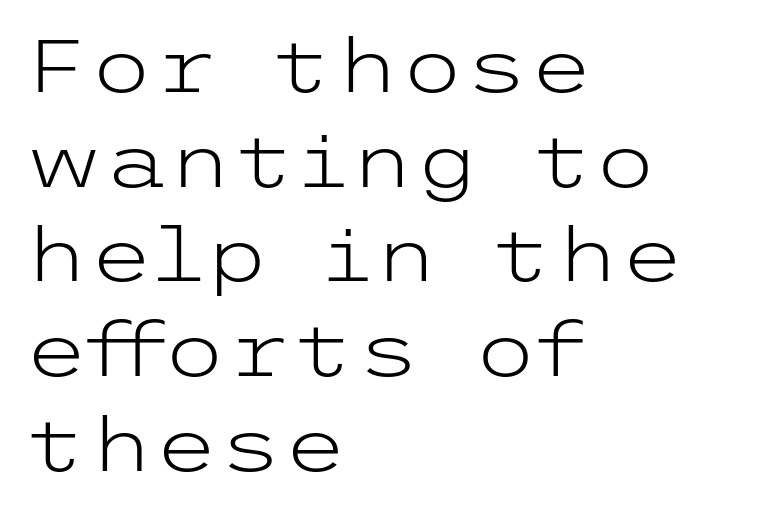
The words here are not underlined. Weight: in the light-to-regular range. Successive baselines arrive at the customary interval. Here the glyphs are tracked normally, forming tight word shapes.
